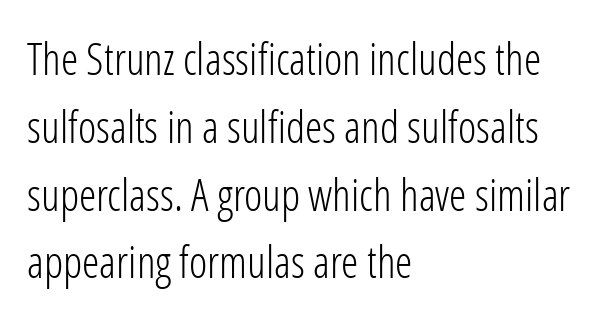
Q: Is the text bold? A: No.
Q: Is the text italic (slanted)? A: No, it is upright.
Q: Is the typeface a serif or a sans-serif typeface? A: Sans-serif.
Q: Is the text underlined? A: No.
Q: How is the paragraph aligned? A: Left-aligned.
Q: Is the spacing between letters normal or unusually wide? A: Normal.
Q: Is the spacing between lines tight, normal or loose? A: Normal.
Q: Width (condensed, normal, or wide)? A: Condensed.
Q: Stroke contrast? A: Low.
Q: x-height? A: Medium.
Q: Monospaced? A: No.
